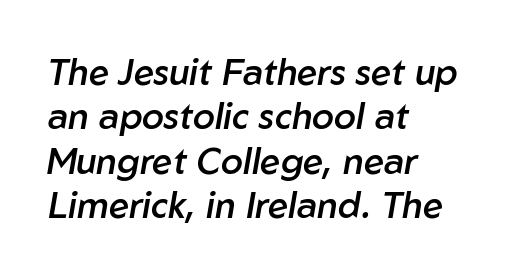
{"italic": "yes", "lean": "right", "slant_degrees": 10, "bold": "semi", "weight": "semibold", "width": "normal", "stroke_contrast": "low", "x_height": "medium", "monospaced": "no", "underline": "no", "align": "left", "line_spacing_ratio": 1.23, "letter_spacing": "normal", "letter_spacing_em": 0.0, "glyph_px": 36}
